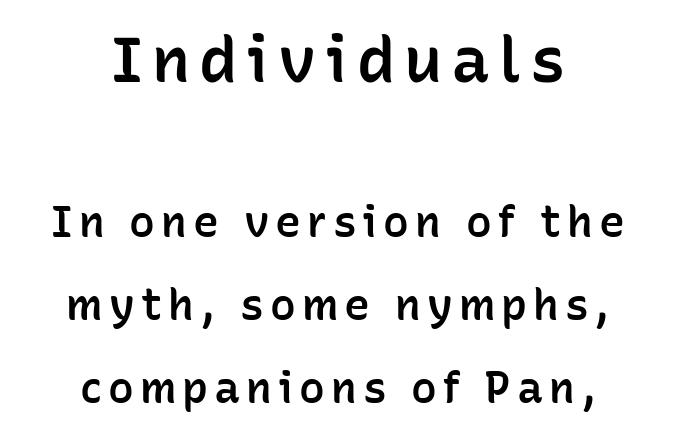
{"serif": "no", "italic": "no", "bold": "semi", "weight": "semibold", "width": "normal", "stroke_contrast": "low", "x_height": "medium", "monospaced": "no", "underline": "no", "align": "center", "line_spacing": "loose", "line_spacing_ratio": 1.93, "larger_block": "first", "size_ratio": 1.49, "glyph_px": 64}
